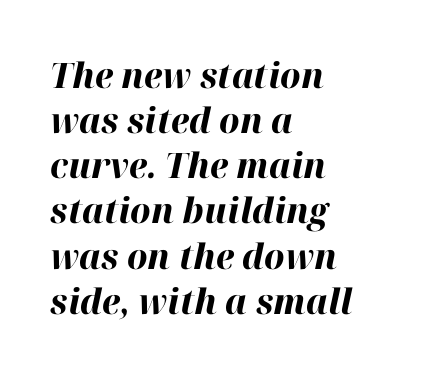
The image shows 35 px bold type, italic (leaning right); set left-aligned, normal line spacing (1.29x), normal letter spacing, not underlined; high stroke contrast and a medium x-height.
